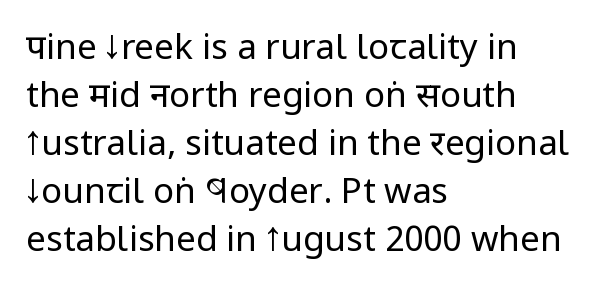
Q: Is the text bold? A: No.
Q: Is the text italic (slanted)? A: No, it is upright.
Q: Is the typeface a serif or a sans-serif typeface? A: Sans-serif.
Q: Is the text underlined? A: No.
Q: How is the paragraph aligned? A: Left-aligned.
Q: Is the spacing between letters normal or unusually wide? A: Normal.
Q: Is the spacing between lines tight, normal or loose? A: Normal.
Q: Width (condensed, normal, or wide)? A: Condensed.
Q: Stroke contrast? A: Low.
Q: x-height? A: Large.
Q: Monospaced? A: No.
